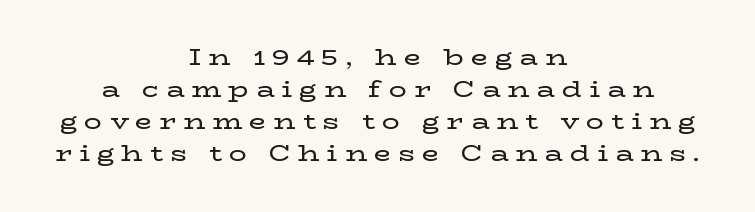
The image shows 22 px text type, upright; set centered, normal line spacing (1.46x), unusually wide letter spacing (+0.33 em), not underlined.
